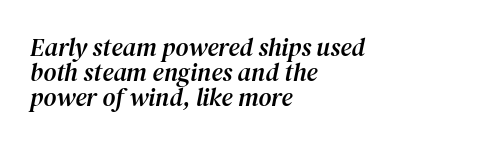
The image shows 25 px text type, italic (leaning right); set left-aligned, tight line spacing (1.01x), normal letter spacing, not underlined.
